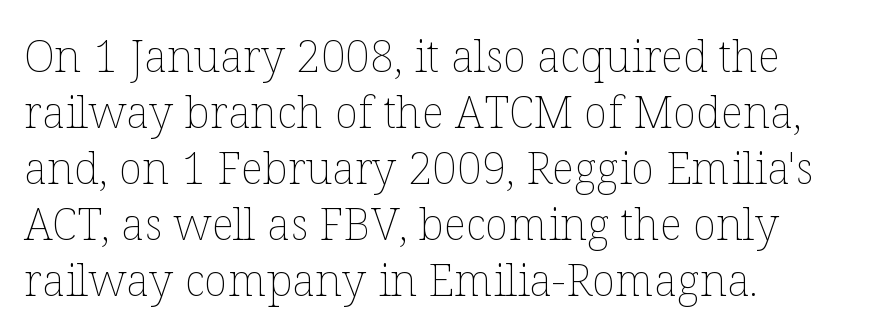
Q: Is the text bold? A: No.
Q: Is the text italic (slanted)? A: No, it is upright.
Q: Is the text underlined? A: No.
Q: How is the paragraph aligned? A: Left-aligned.
Q: Is the spacing between letters normal or unusually wide? A: Normal.
Q: Is the spacing between lines tight, normal or loose? A: Normal.
Q: Width (condensed, normal, or wide)? A: Normal.
Q: Stroke contrast? A: Low.
Q: x-height? A: Medium.
Q: Monospaced? A: No.
